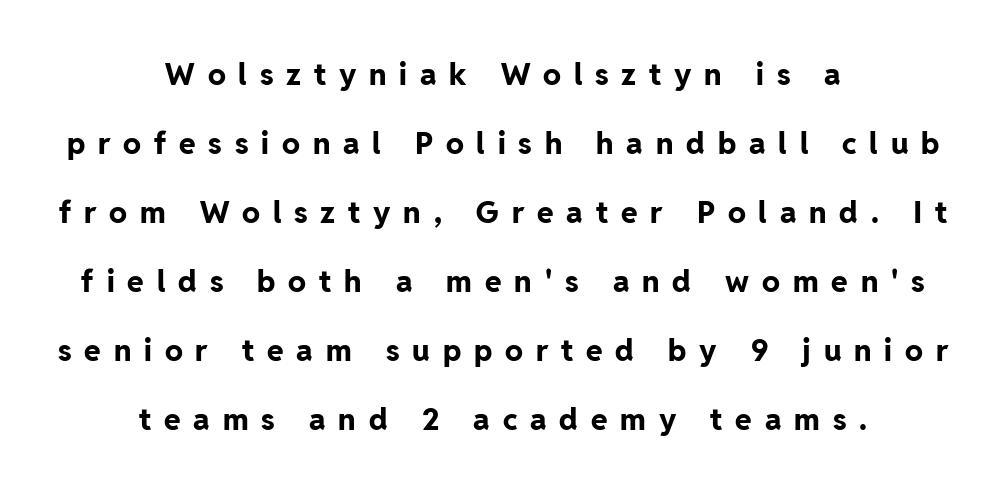
{"serif": "no", "italic": "no", "bold": "yes", "weight": "bold", "width": "normal", "stroke_contrast": "low", "x_height": "medium", "monospaced": "no", "underline": "no", "align": "center", "line_spacing": "loose", "line_spacing_ratio": 2.3, "letter_spacing": "wide", "letter_spacing_em": 0.43, "glyph_px": 30}
